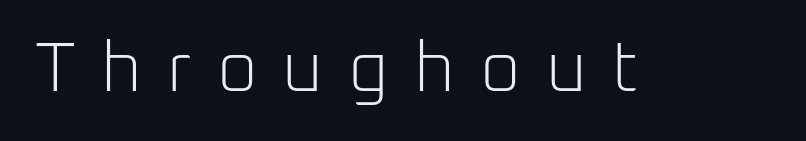
Decoration check: the copy has no underline. The face used here is proportionally spaced, like ordinary book or web type. You could only call the tracking loose — the letters float apart. Counters stay open thanks to moderate or lighter strokes. Posture: vertical.
